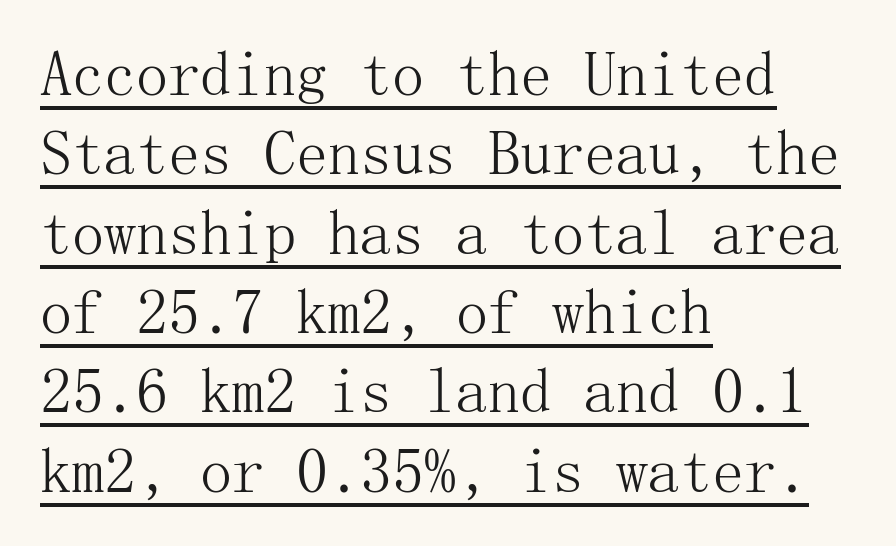
These lines are composed in type with serifs. A quiet, ordinary-to-light weight characterises the typeface. Typeset ragged right — the left edge is the straight one. A baseline rule has been typeset under these characters.
